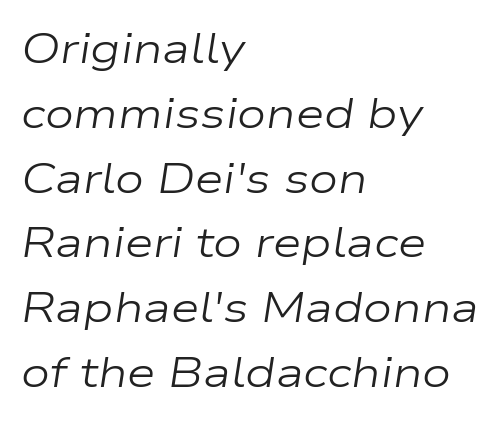
{"italic": "yes", "lean": "right", "slant_degrees": 9, "bold": "no", "weight": "regular", "width": "wide", "stroke_contrast": "low", "x_height": "medium", "monospaced": "no", "underline": "no", "align": "left", "line_spacing": "normal", "line_spacing_ratio": 1.58, "letter_spacing": "normal", "letter_spacing_em": 0.0, "glyph_px": 41}
